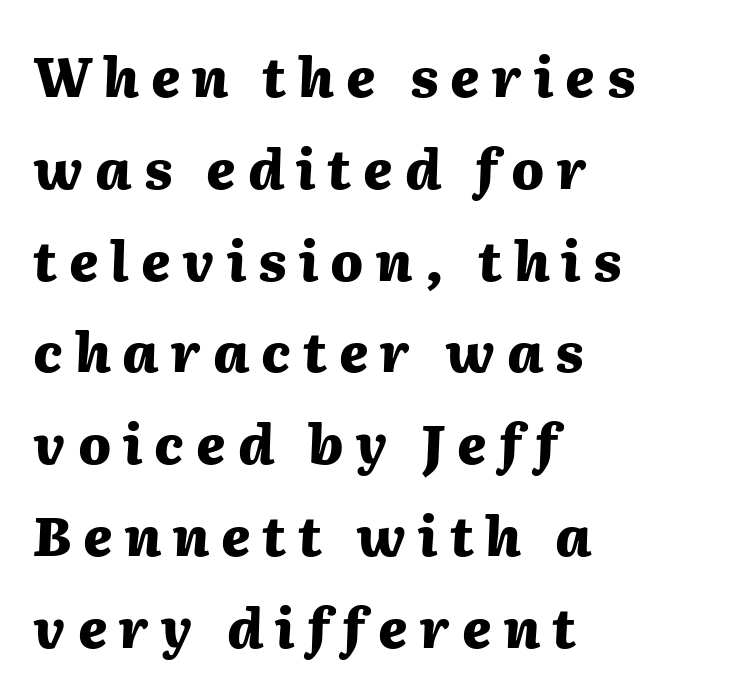
The image shows 54 px heavy type, italic (leaning right); set left-aligned, normal line spacing (1.7x), unusually wide letter spacing (+0.22 em), not underlined; medium stroke contrast and a medium x-height.
